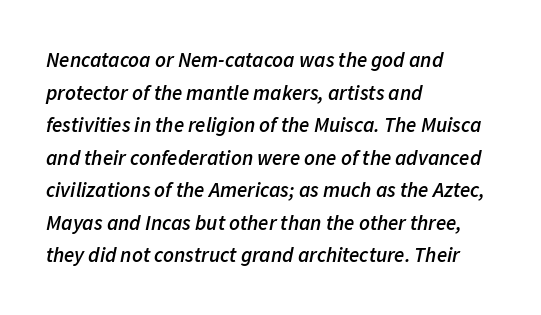
The image shows 21 px text type, italic (leaning right); set left-aligned, normal line spacing (1.55x), normal letter spacing, not underlined.
